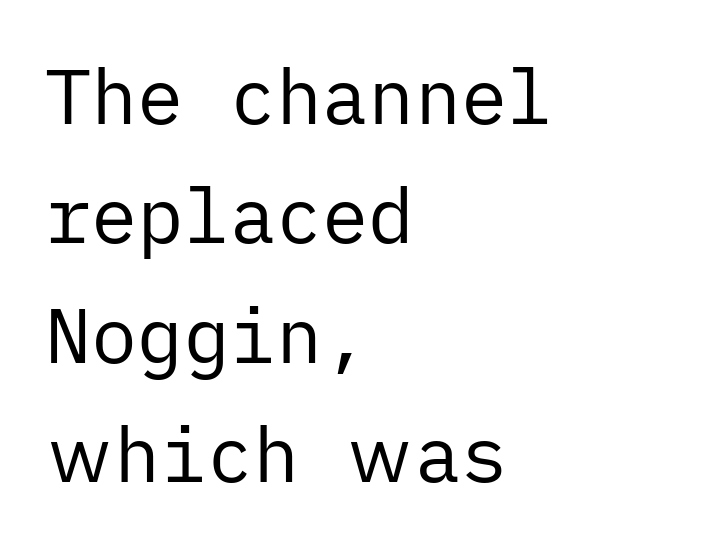
{"serif": "no", "italic": "no", "bold": "no", "weight": "regular", "width": "normal", "stroke_contrast": "low", "x_height": "medium", "underline": "no", "align": "left", "line_spacing": "normal", "line_spacing_ratio": 1.55, "letter_spacing": "normal", "letter_spacing_em": 0.0, "glyph_px": 77}
